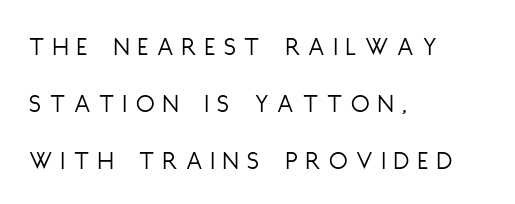
The image shows 27 px text type, upright; set left-aligned, loose line spacing (2.11x), unusually wide letter spacing (+0.33 em), not underlined.
